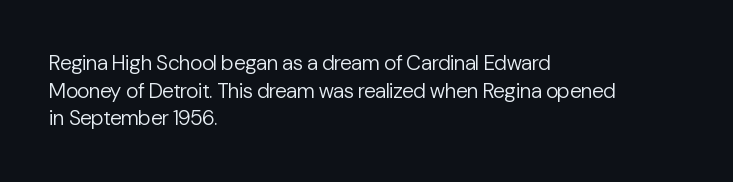
{"italic": "no", "bold": "no", "underline": "no", "align": "left", "line_spacing": "normal", "line_spacing_ratio": 1.31, "letter_spacing": "normal", "letter_spacing_em": 0.0, "glyph_px": 21}
